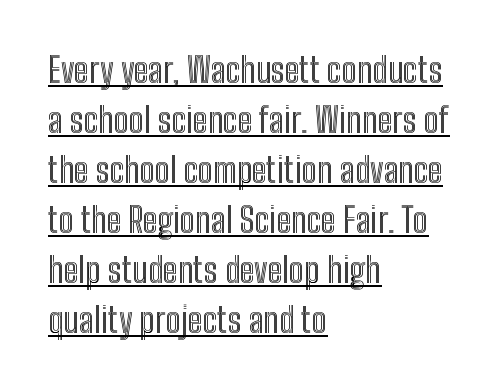
The image shows 35 px condensed type, upright; set left-aligned, normal line spacing (1.43x), normal letter spacing, underlined; a medium x-height.
